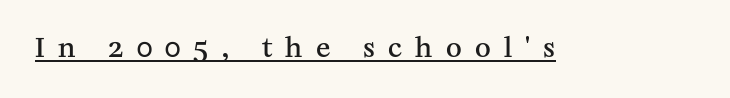
{"italic": "no", "bold": "semi", "underline": "yes", "letter_spacing": "wide", "letter_spacing_em": 0.49, "glyph_px": 27}
